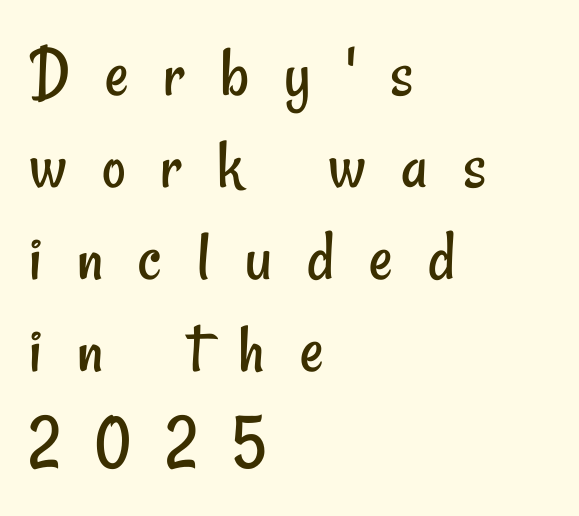
{"serif": "no", "bold": "no", "weight": "regular", "width": "condensed", "stroke_contrast": "low", "x_height": "small", "monospaced": "no", "underline": "no", "align": "left", "line_spacing": "normal", "line_spacing_ratio": 1.26, "letter_spacing": "wide", "letter_spacing_em": 0.48, "glyph_px": 73}
